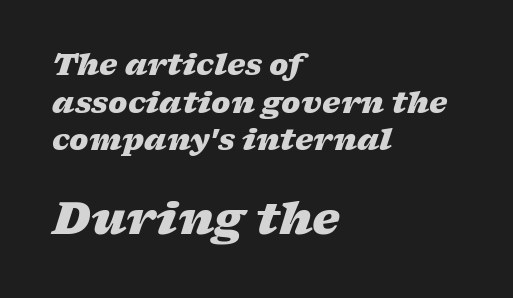
Q: Is the text bold? A: Yes.
Q: Is the text italic (slanted)? A: Yes, it leans right by about 17 degrees.
Q: Is the text underlined? A: No.
Q: How is the paragraph aligned? A: Left-aligned.
Q: Is the spacing between letters normal or unusually wide? A: Normal.
Q: Is the spacing between lines tight, normal or loose? A: Normal.
Q: Which block of text is set in a larger size, the first (top) or the second (bottom)? A: The second (bottom) one.
Q: Width (condensed, normal, or wide)? A: Wide.
Q: Stroke contrast? A: Low.
Q: x-height? A: Medium.
Q: Monospaced? A: No.
